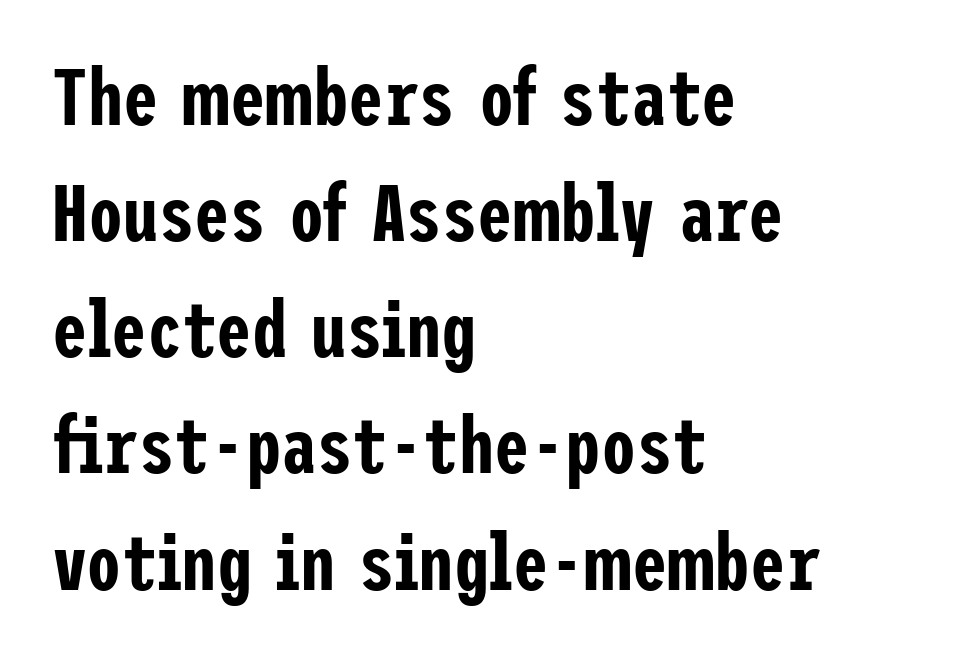
{"serif": "no", "italic": "no", "width": "condensed", "stroke_contrast": "low", "x_height": "medium", "underline": "no", "align": "left", "line_spacing": "normal", "line_spacing_ratio": 1.47, "letter_spacing": "normal", "letter_spacing_em": 0.0, "glyph_px": 79}
